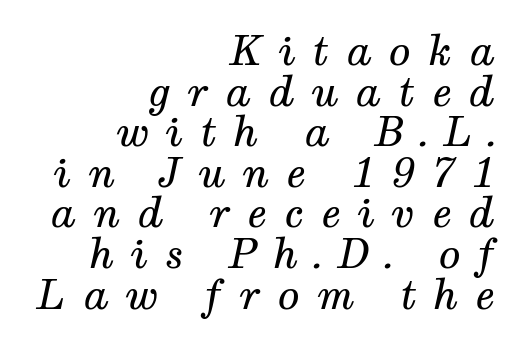
The image shows 41 px regular-weight serif type, italic (leaning right); set right-aligned, tight line spacing (0.99x), unusually wide letter spacing (+0.41 em), not underlined; medium stroke contrast and a medium x-height.
